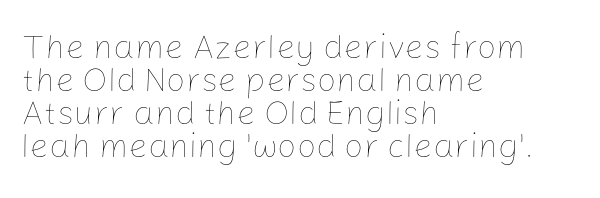
The image shows 34 px thin type, upright; set left-aligned, tight line spacing (0.97x), normal letter spacing, not underlined; low stroke contrast and a medium x-height.
